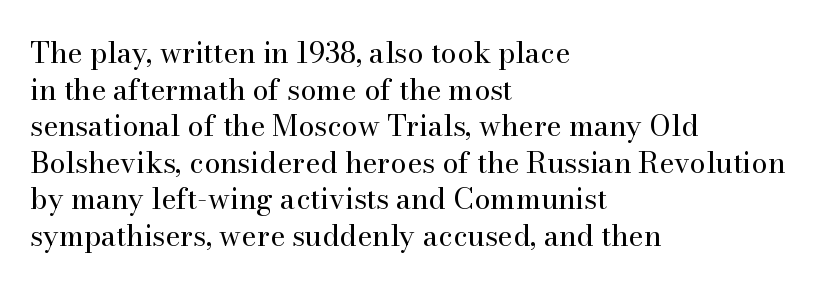
Q: Is the text bold? A: No.
Q: Is the text italic (slanted)? A: No, it is upright.
Q: Is the typeface a serif or a sans-serif typeface? A: Serif.
Q: Is the text underlined? A: No.
Q: How is the paragraph aligned? A: Left-aligned.
Q: Is the spacing between letters normal or unusually wide? A: Normal.
Q: Is the spacing between lines tight, normal or loose? A: Normal.
Q: Width (condensed, normal, or wide)? A: Normal.
Q: Stroke contrast? A: High.
Q: x-height? A: Small.
Q: Monospaced? A: No.
